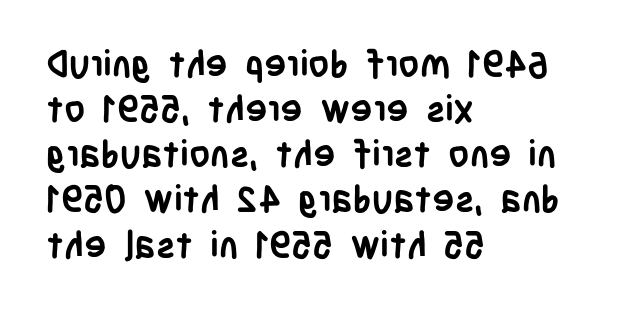
Q: Is the text bold? A: Yes.
Q: Is the text italic (slanted)? A: No, it is upright.
Q: Is the typeface a serif or a sans-serif typeface? A: Sans-serif.
Q: Is the text underlined? A: No.
Q: How is the paragraph aligned? A: Left-aligned.
Q: Is the spacing between letters normal or unusually wide? A: Normal.
Q: Width (condensed, normal, or wide)? A: Condensed.
Q: Stroke contrast? A: Low.
Q: x-height? A: Large.
Q: Monospaced? A: No.
